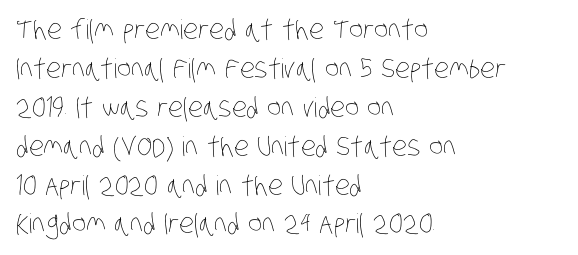
{"bold": "no", "underline": "no", "align": "left", "line_spacing": "normal", "line_spacing_ratio": 1.44, "letter_spacing": "normal", "letter_spacing_em": 0.0, "glyph_px": 27}
